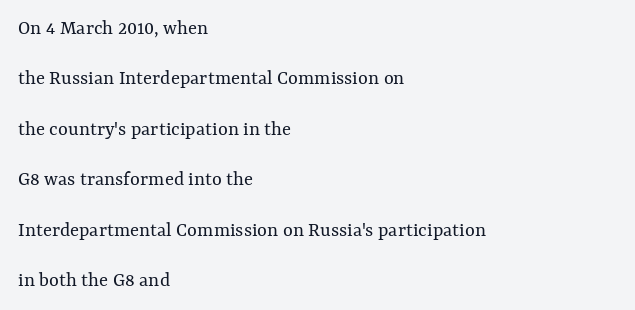
The image shows 21 px text type, upright; set left-aligned, loose line spacing (2.4x), normal letter spacing, not underlined.
